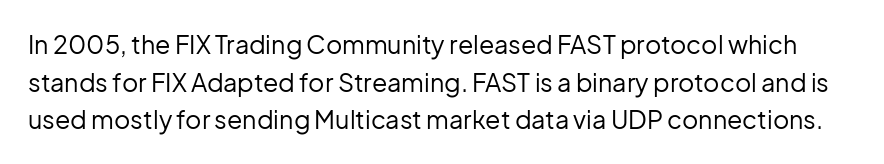
Q: Is the text bold? A: No.
Q: Is the text italic (slanted)? A: No, it is upright.
Q: Is the text underlined? A: No.
Q: Is the spacing between letters normal or unusually wide? A: Normal.
Q: Is the spacing between lines tight, normal or loose? A: Normal.
